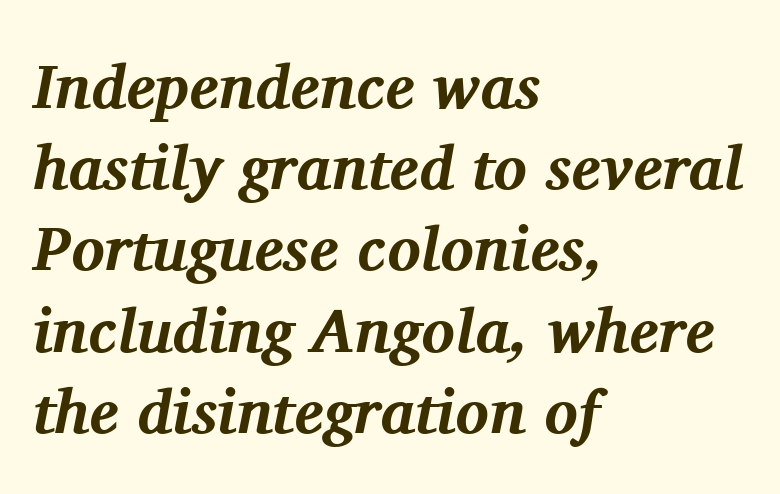
{"serif": "yes", "italic": "yes", "lean": "right", "slant_degrees": 11, "bold": "yes", "weight": "bold", "width": "normal", "stroke_contrast": "medium", "x_height": "medium", "monospaced": "no", "underline": "no", "align": "left", "line_spacing": "normal", "line_spacing_ratio": 1.31, "letter_spacing": "normal", "letter_spacing_em": 0.0, "glyph_px": 62}
